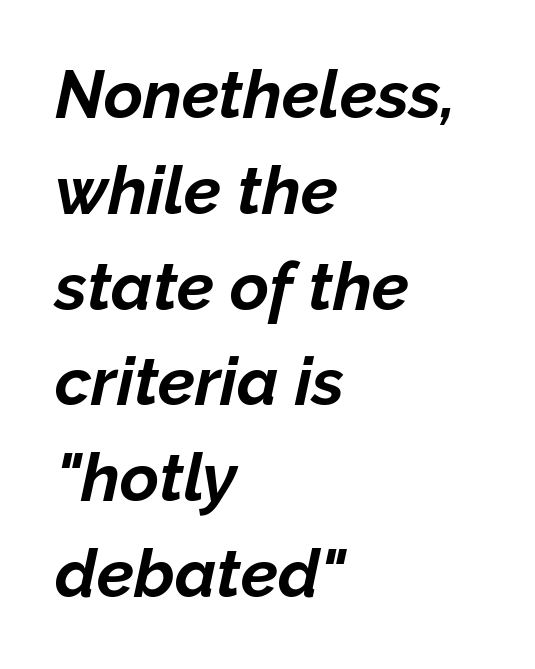
{"italic": "yes", "lean": "right", "slant_degrees": 12, "bold": "yes", "weight": "bold", "width": "normal", "stroke_contrast": "low", "x_height": "medium", "monospaced": "no", "underline": "no", "align": "left", "line_spacing": "normal", "line_spacing_ratio": 1.43, "letter_spacing": "normal", "letter_spacing_em": 0.0, "glyph_px": 67}
